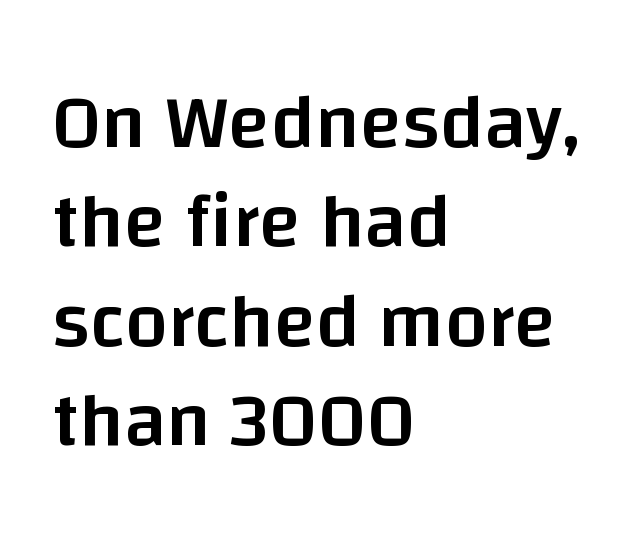
Check where the strokes stop: nothing finishes them off — pure sans. Compared with an ordinary text face, these strokes are moderately heavier — a semibold. Spacing between characters is what you'd get straight out of the box. Horizontal alignment here is leftward, the default for most running prose. A roman cut, with each character standing at attention.
